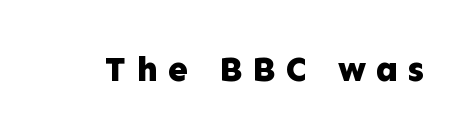
{"serif": "no", "italic": "no", "bold": "yes", "weight": "bold", "width": "normal", "stroke_contrast": "low", "x_height": "medium", "monospaced": "no", "underline": "no", "letter_spacing": "wide", "letter_spacing_em": 0.29, "glyph_px": 35}
